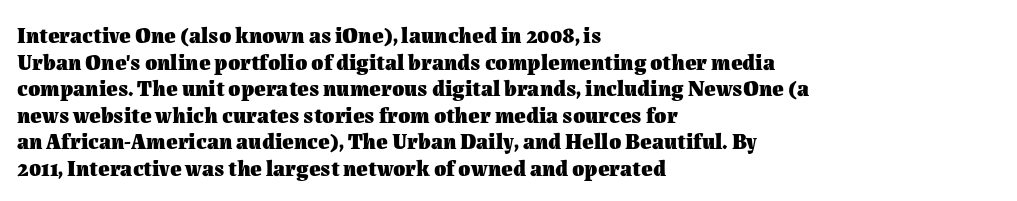
Q: Is the text bold? A: Yes.
Q: Is the text italic (slanted)? A: No, it is upright.
Q: Is the text underlined? A: No.
Q: How is the paragraph aligned? A: Left-aligned.
Q: Is the spacing between letters normal or unusually wide? A: Normal.
